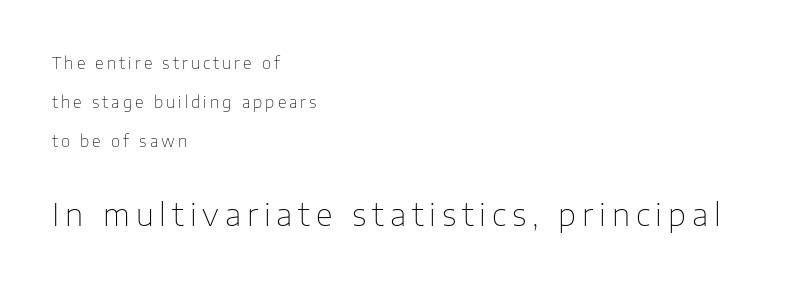
Q: Is the text bold? A: No.
Q: Is the text italic (slanted)? A: No, it is upright.
Q: Is the typeface a serif or a sans-serif typeface? A: Sans-serif.
Q: Is the text underlined? A: No.
Q: How is the paragraph aligned? A: Left-aligned.
Q: Is the spacing between lines tight, normal or loose? A: Loose.
Q: Which block of text is set in a larger size, the first (top) or the second (bottom)? A: The second (bottom) one.
Q: Width (condensed, normal, or wide)? A: Normal.
Q: Stroke contrast? A: Low.
Q: x-height? A: Medium.
Q: Monospaced? A: No.
